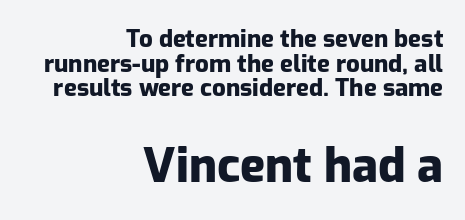
{"serif": "no", "italic": "no", "bold": "yes", "weight": "heavy", "width": "normal", "stroke_contrast": "low", "x_height": "medium", "monospaced": "no", "underline": "no", "align": "right", "line_spacing": "tight", "line_spacing_ratio": 1.03, "letter_spacing": "normal", "letter_spacing_em": 0.0, "larger_block": "second", "size_ratio": 1.96, "glyph_px": 47}
